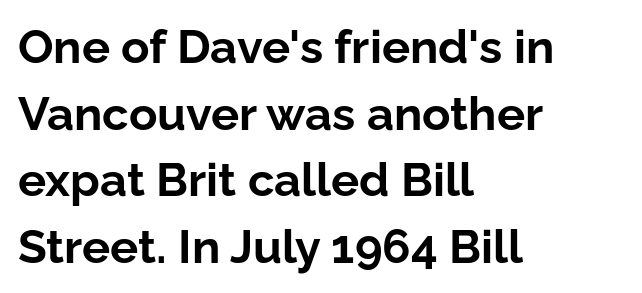
Q: Is the text bold? A: Yes.
Q: Is the text italic (slanted)? A: No, it is upright.
Q: Is the typeface a serif or a sans-serif typeface? A: Sans-serif.
Q: Is the text underlined? A: No.
Q: How is the paragraph aligned? A: Left-aligned.
Q: Is the spacing between letters normal or unusually wide? A: Normal.
Q: Is the spacing between lines tight, normal or loose? A: Normal.
Q: Width (condensed, normal, or wide)? A: Normal.
Q: Stroke contrast? A: Low.
Q: x-height? A: Medium.
Q: Monospaced? A: No.
